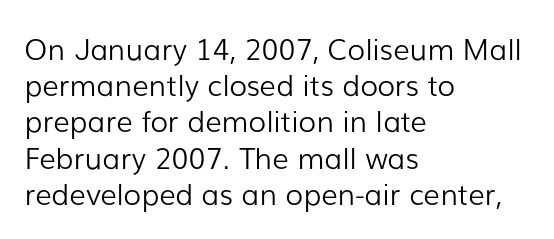
{"serif": "no", "italic": "no", "bold": "no", "weight": "light", "width": "normal", "stroke_contrast": "low", "x_height": "medium", "monospaced": "no", "underline": "no", "align": "left", "line_spacing": "normal", "line_spacing_ratio": 1.25, "letter_spacing": "normal", "letter_spacing_em": 0.0, "glyph_px": 29}
